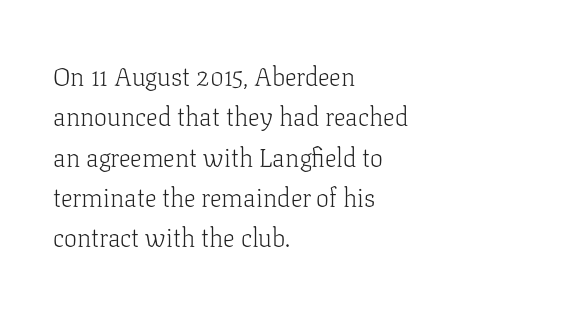
Check the space under the baseline: it is left empty. The type sits square on the baseline with zero lean. Line spacing here is normal. Casual observation: everything's shoved over to the left. Honestly, the letter spacing is just normal — you wouldn't notice it.
